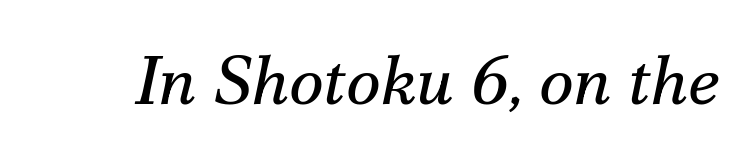
{"serif": "yes", "italic": "yes", "lean": "right", "slant_degrees": 12, "bold": "no", "weight": "regular", "width": "normal", "stroke_contrast": "medium", "x_height": "small", "monospaced": "no", "underline": "no", "letter_spacing": "normal", "letter_spacing_em": 0.0, "glyph_px": 67}
